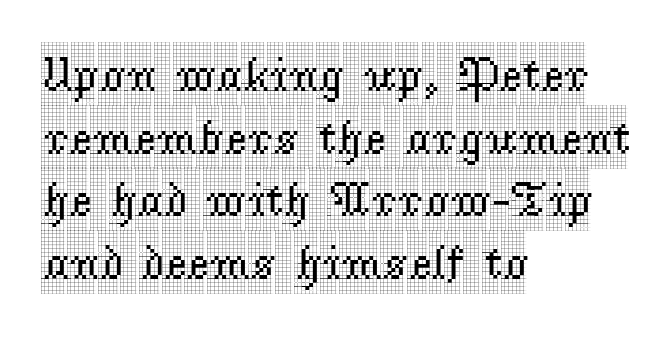
These lines are rendered in a variable-pitch font. The lines are quadded left. Note: serifs present on the glyphs. These lines sit exactly where default settings would place them. The axis of the letterforms is exactly vertical.
